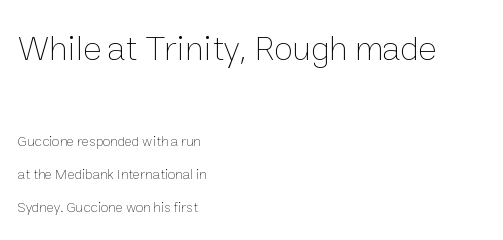
Ascenders rise straight up at ninety degrees. The lines in this sample share a left origin and differ only in where they stop. Top chunk: large. Bottom chunk: small. This rendering features lettering with no underline. Baseline-to-baseline distance is far greater than the letter height. The typeface has the unassuming heft of standard copy or less.
